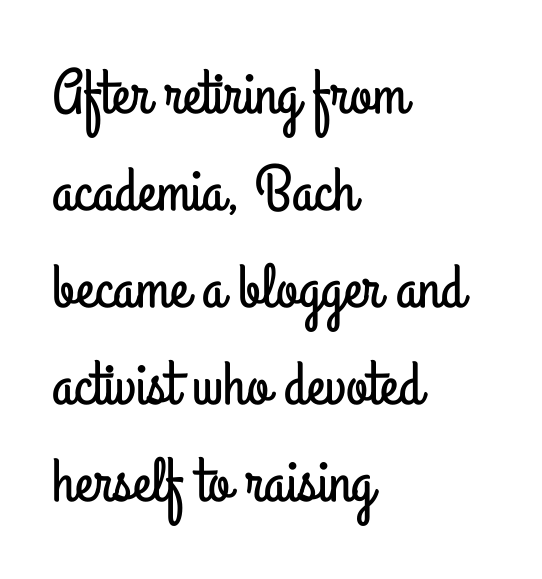
{"serif": "no", "italic": "no", "width": "condensed", "stroke_contrast": "low", "x_height": "small", "monospaced": "no", "underline": "no", "align": "left", "line_spacing": "normal", "line_spacing_ratio": 1.54, "letter_spacing": "normal", "letter_spacing_em": 0.0, "glyph_px": 63}
